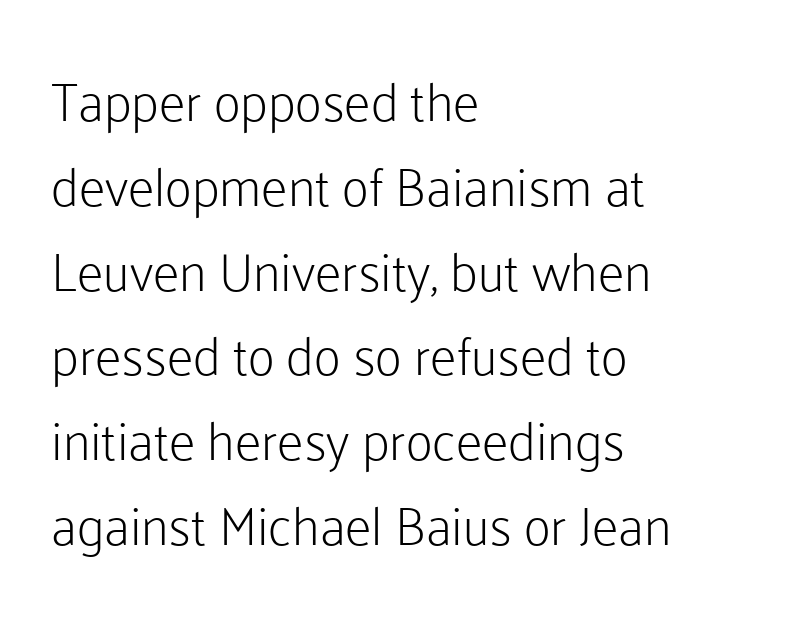
{"serif": "no", "italic": "no", "bold": "no", "weight": "light", "width": "normal", "stroke_contrast": "low", "x_height": "medium", "monospaced": "no", "underline": "no", "align": "left", "line_spacing": "normal", "line_spacing_ratio": 1.6, "letter_spacing": "normal", "letter_spacing_em": 0.0, "glyph_px": 53}
